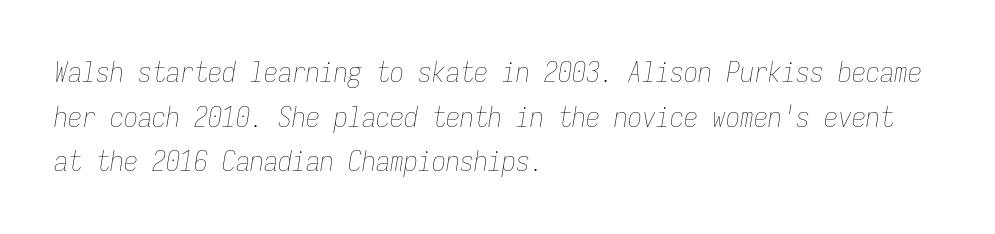
Check under the words: just untouched page. Default kerning and tracking; the words read as compact shapes. These lines are set flush left with a ragged right edge. A typesetter would call this monospace, since all characters share one set width. Heaviness? Minimal to ordinary, like unemphasized prose.
